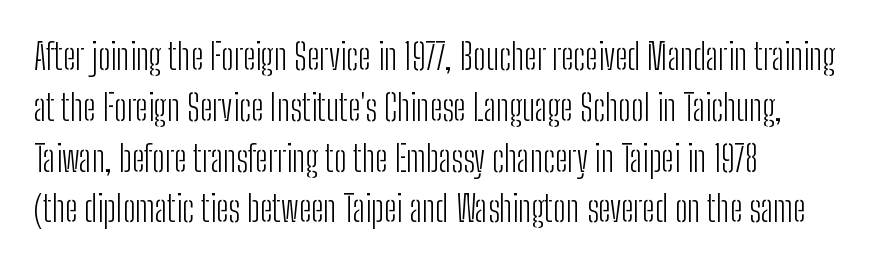
Characters follow at the spacing the type designer built in. The rag falls on the right side of this text block. Stroke terminals: plain, sans-serif. A roman cut, with each character standing at attention. The rendering uses a moderate line-height, typical for paragraphs. Underlining? Definitely not there.
